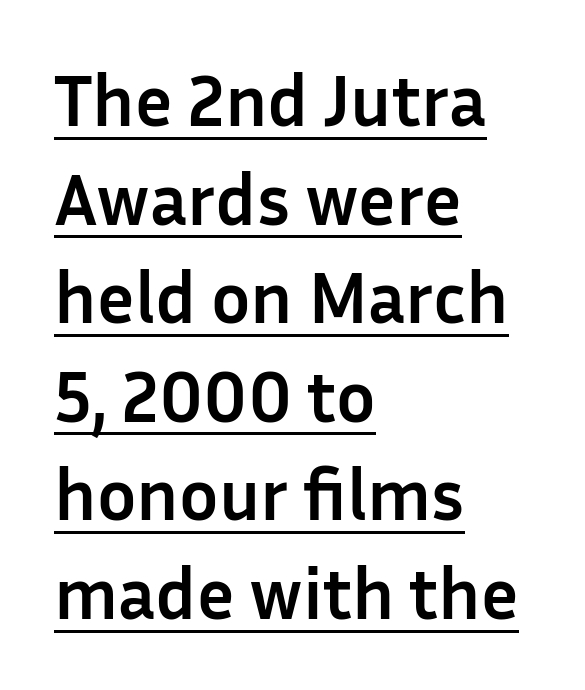
Do the characters align in a grid? No, the font is proportional. In CSS terms this would be text-align: left. The characters display no serif detailing; their extremities are plain. Quick note: interline space is typical. Spacing between characters is what you'd get straight out of the box.
